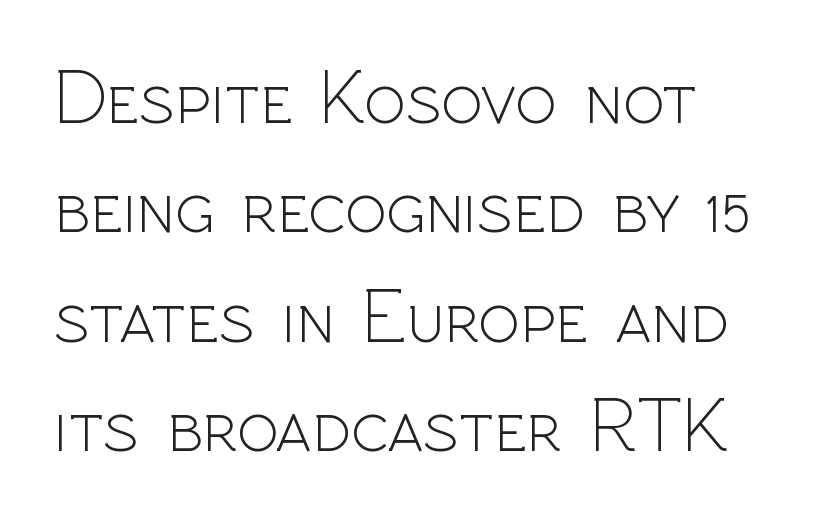
The image shows 77 px light sans-serif type, upright; set left-aligned, normal line spacing (1.42x), normal letter spacing, not underlined; a medium x-height.
